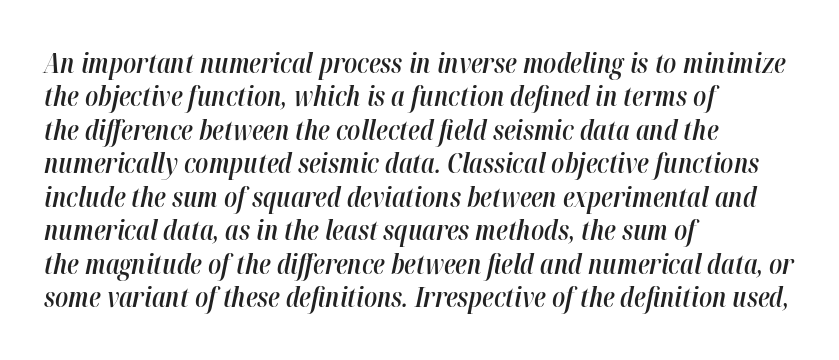
{"italic": "yes", "lean": "right", "slant_degrees": 12, "bold": "semi", "underline": "no", "align": "left", "line_spacing_ratio": 1.24, "letter_spacing": "normal", "letter_spacing_em": 0.0, "glyph_px": 27}
